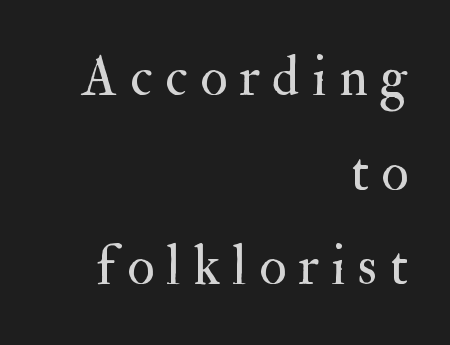
{"serif": "yes", "italic": "no", "bold": "no", "weight": "regular", "width": "normal", "stroke_contrast": "medium", "x_height": "small", "monospaced": "no", "underline": "no", "align": "right", "line_spacing": "normal", "line_spacing_ratio": 1.69, "letter_spacing": "wide", "letter_spacing_em": 0.22, "glyph_px": 56}
